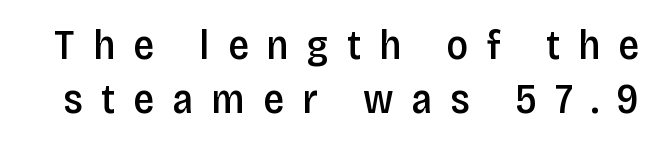
Typographically, this falls in the sans-serif category. The face used here is a semibold: visibly heavier than regular, lighter than bold. Display-style spreading of the glyphs; the letterfit is very open. The rendering uses natural spacing where letterforms have individual widths. Rendered with straight, roman letterforms. This block has exactly the height ordinary leading produces.
